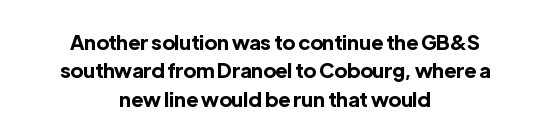
{"italic": "no", "bold": "yes", "underline": "no", "align": "center", "line_spacing": "normal", "line_spacing_ratio": 1.42, "letter_spacing": "normal", "letter_spacing_em": 0.0, "glyph_px": 20}
